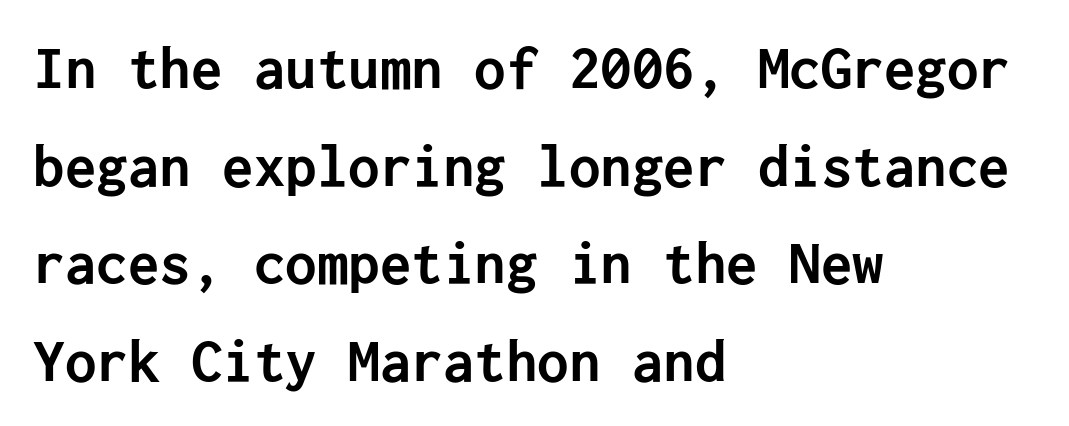
Q: Is the text bold? A: Yes.
Q: Is the text italic (slanted)? A: No, it is upright.
Q: Is the typeface a serif or a sans-serif typeface? A: Sans-serif.
Q: Is the text underlined? A: No.
Q: How is the paragraph aligned? A: Left-aligned.
Q: Is the spacing between letters normal or unusually wide? A: Normal.
Q: Is the spacing between lines tight, normal or loose? A: Normal.
Q: Width (condensed, normal, or wide)? A: Normal.
Q: Stroke contrast? A: Low.
Q: x-height? A: Medium.
